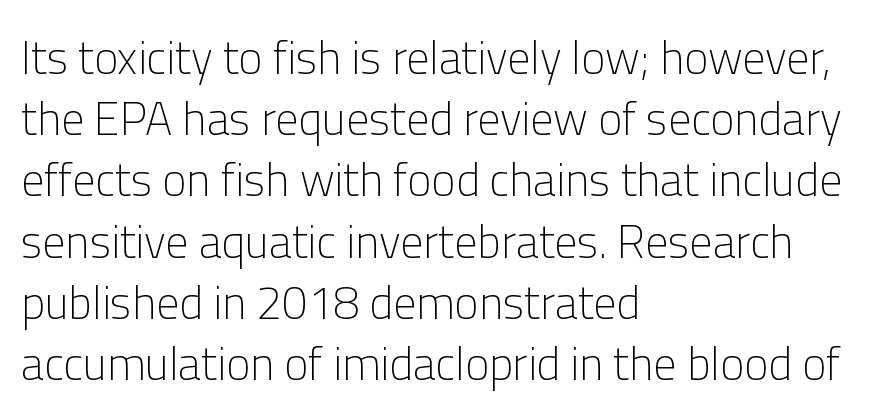
{"serif": "no", "italic": "no", "bold": "no", "weight": "light", "width": "normal", "stroke_contrast": "low", "x_height": "medium", "monospaced": "no", "underline": "no", "align": "left", "line_spacing": "normal", "line_spacing_ratio": 1.33, "letter_spacing": "normal", "letter_spacing_em": 0.0, "glyph_px": 46}
